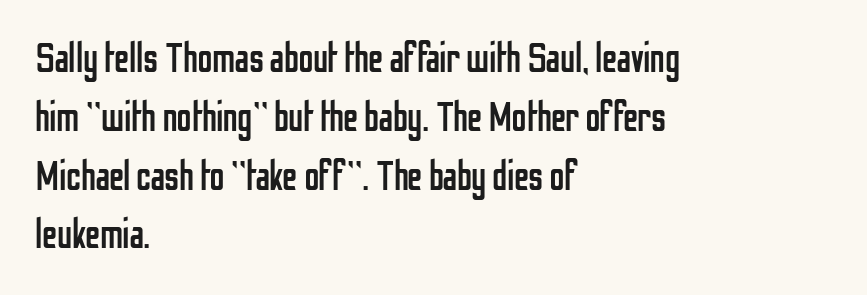
{"serif": "no", "italic": "no", "bold": "no", "weight": "regular", "width": "condensed", "stroke_contrast": "low", "x_height": "medium", "monospaced": "no", "underline": "no", "align": "left", "line_spacing": "normal", "line_spacing_ratio": 1.4, "letter_spacing": "normal", "letter_spacing_em": 0.0, "glyph_px": 42}
